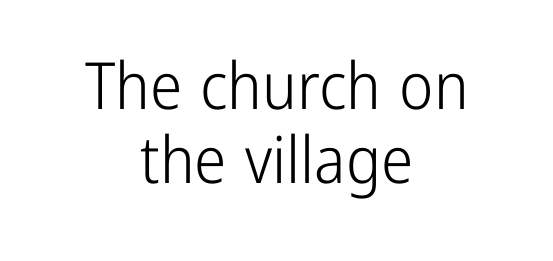
The image shows 65 px light, condensed sans-serif type, upright; set centered, tight line spacing (1.14x), normal letter spacing, not underlined; low stroke contrast and a medium x-height.
